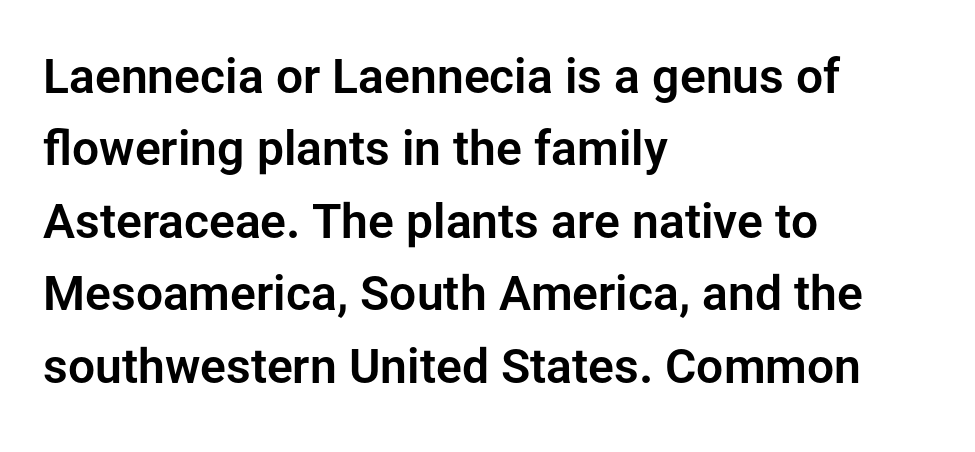
The image shows 48 px sans-serif type, upright; set left-aligned, normal line spacing (1.51x), normal letter spacing, not underlined; low stroke contrast and a medium x-height.
